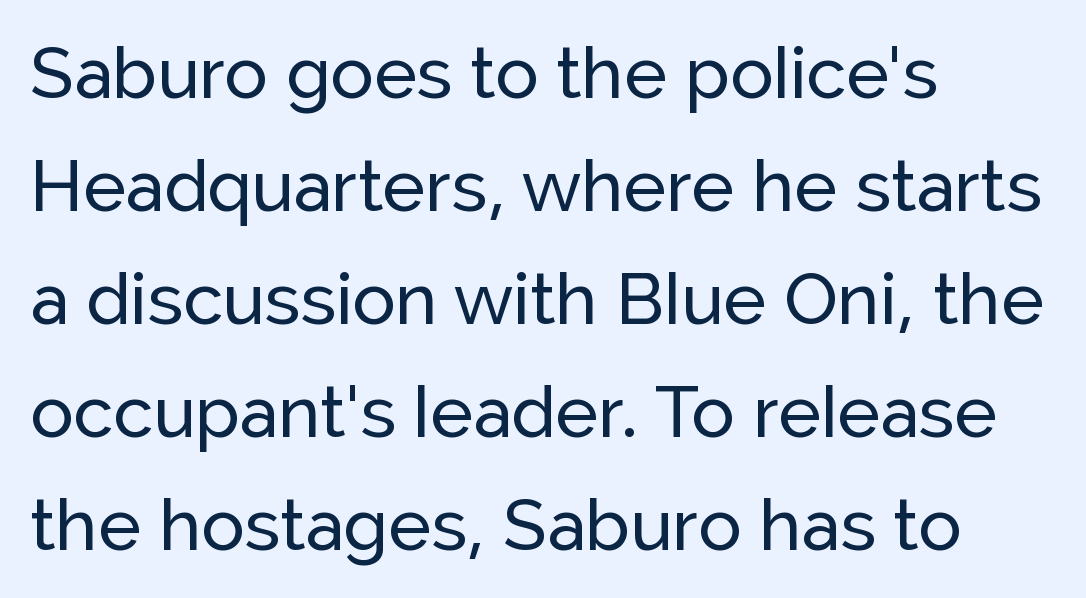
Q: Is the text italic (slanted)? A: No, it is upright.
Q: Is the typeface a serif or a sans-serif typeface? A: Sans-serif.
Q: Is the text underlined? A: No.
Q: How is the paragraph aligned? A: Left-aligned.
Q: Is the spacing between letters normal or unusually wide? A: Normal.
Q: Is the spacing between lines tight, normal or loose? A: Normal.
Q: Width (condensed, normal, or wide)? A: Normal.
Q: Stroke contrast? A: Low.
Q: x-height? A: Medium.
Q: Monospaced? A: No.
